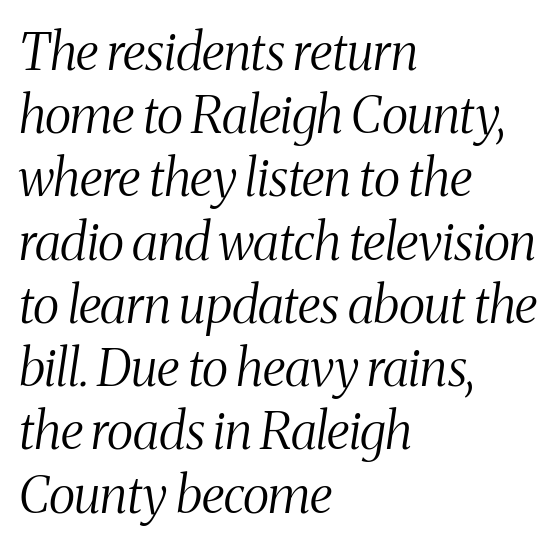
The image shows 51 px light, condensed serif type, italic (leaning right); set left-aligned, line spacing 1.24x, normal letter spacing, not underlined; medium stroke contrast and a medium x-height.
